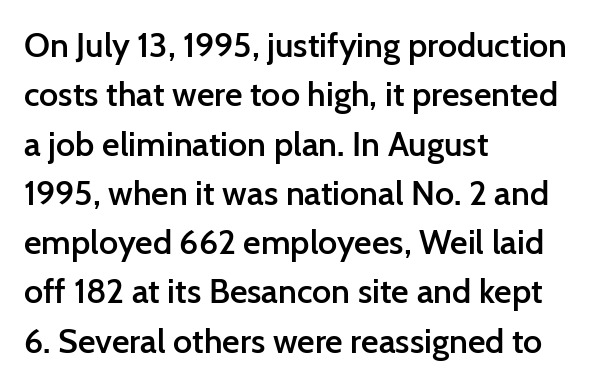
Nobody touched the tracking dial on this one. A typesetter would label this face a sans. In terms of weight, the rendering is demibold, just under bold. Horizontally, the lines are justified to the leading edge only.
